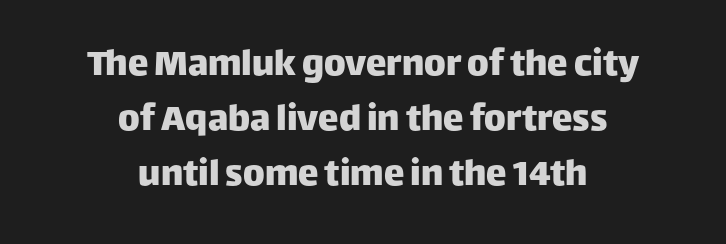
The image shows 41 px sans-serif type, upright; set centered, normal line spacing (1.34x), normal letter spacing, not underlined; low stroke contrast and a large x-height.
